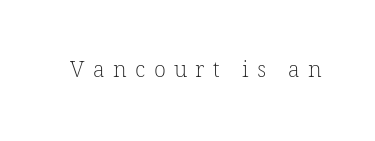
The image shows 22 px text type; set unusually wide letter spacing (+0.38 em), not underlined.
